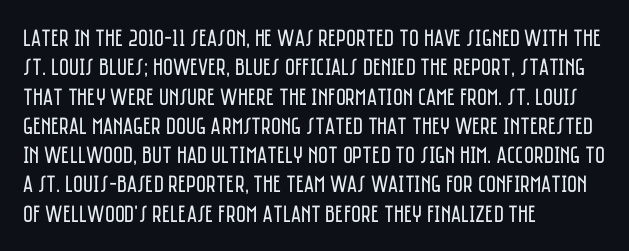
The image shows 24 px text type, upright; set left-aligned, line spacing 1.22x, normal letter spacing, not underlined.
